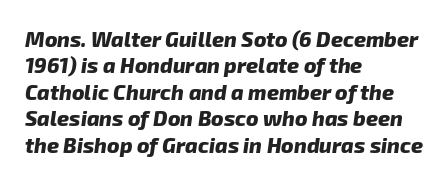
{"bold": "yes", "underline": "no", "align": "left", "line_spacing": "normal", "line_spacing_ratio": 1.26, "letter_spacing": "normal", "letter_spacing_em": 0.0, "glyph_px": 21}
